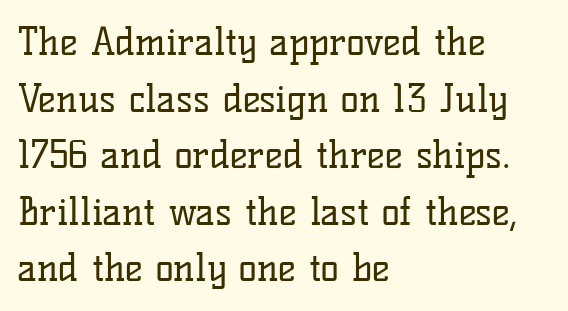
Q: Is the text bold? A: No.
Q: Is the text italic (slanted)? A: No, it is upright.
Q: Is the typeface a serif or a sans-serif typeface? A: Serif.
Q: Is the text underlined? A: No.
Q: How is the paragraph aligned? A: Left-aligned.
Q: Is the spacing between letters normal or unusually wide? A: Normal.
Q: Is the spacing between lines tight, normal or loose? A: Normal.
Q: Width (condensed, normal, or wide)? A: Normal.
Q: Stroke contrast? A: Low.
Q: x-height? A: Medium.
Q: Monospaced? A: No.
